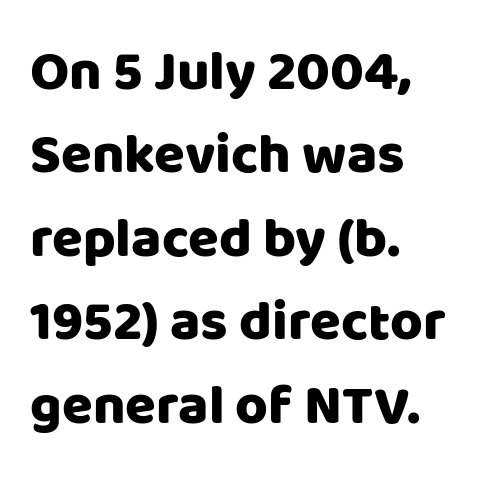
{"serif": "no", "italic": "no", "width": "normal", "stroke_contrast": "low", "x_height": "large", "monospaced": "no", "underline": "no", "align": "left", "line_spacing": "normal", "line_spacing_ratio": 1.49, "letter_spacing": "normal", "letter_spacing_em": 0.0, "glyph_px": 56}
